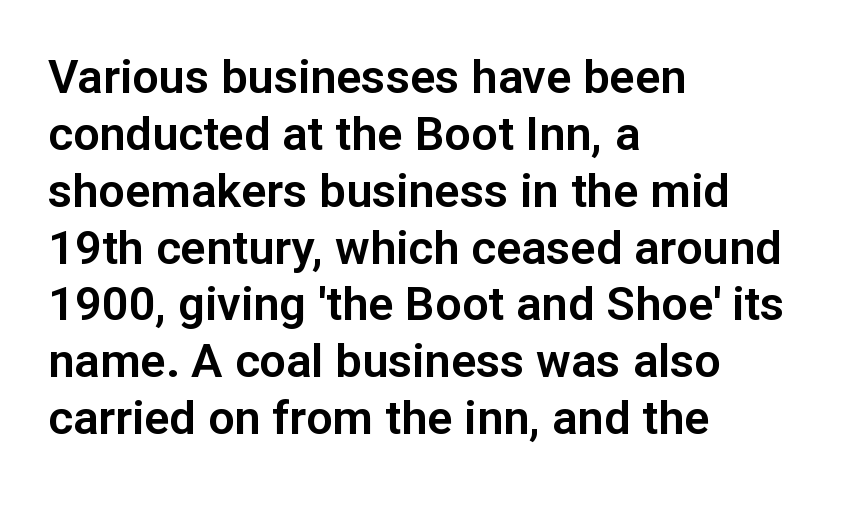
Q: Is the text italic (slanted)? A: No, it is upright.
Q: Is the typeface a serif or a sans-serif typeface? A: Sans-serif.
Q: Is the text underlined? A: No.
Q: How is the paragraph aligned? A: Left-aligned.
Q: Is the spacing between letters normal or unusually wide? A: Normal.
Q: Width (condensed, normal, or wide)? A: Normal.
Q: Stroke contrast? A: Low.
Q: x-height? A: Medium.
Q: Monospaced? A: No.
